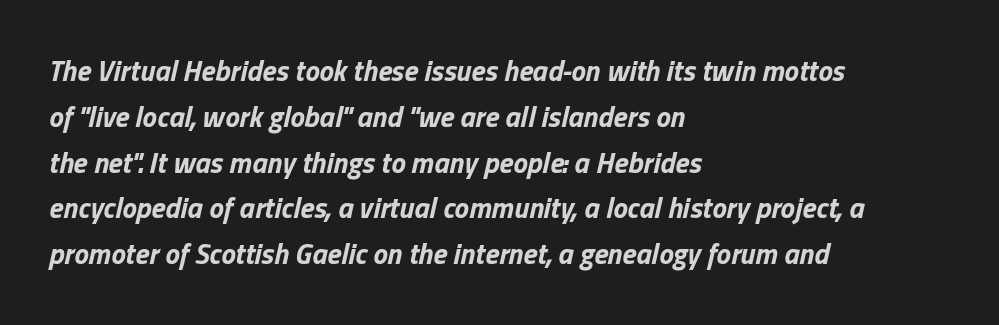
The image shows 29 px bold type, italic (leaning right); set left-aligned, normal line spacing (1.58x), normal letter spacing, not underlined; low stroke contrast and a medium x-height.
